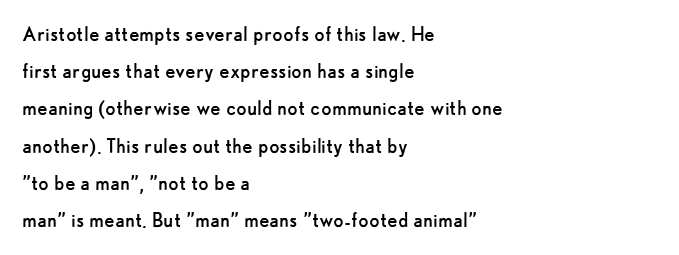
Q: Is the text bold? A: No.
Q: Is the text italic (slanted)? A: No, it is upright.
Q: Is the text underlined? A: No.
Q: How is the paragraph aligned? A: Left-aligned.
Q: Is the spacing between letters normal or unusually wide? A: Normal.
Q: Is the spacing between lines tight, normal or loose? A: Normal.
